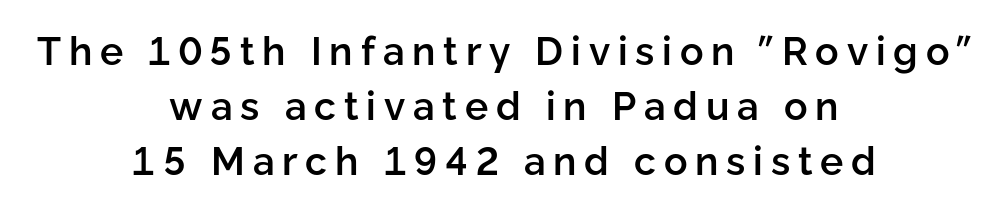
{"serif": "no", "italic": "no", "bold": "semi", "weight": "semibold", "width": "normal", "stroke_contrast": "low", "x_height": "medium", "monospaced": "no", "underline": "no", "align": "center", "line_spacing": "normal", "line_spacing_ratio": 1.41, "letter_spacing": "wide", "letter_spacing_em": 0.2, "glyph_px": 39}
